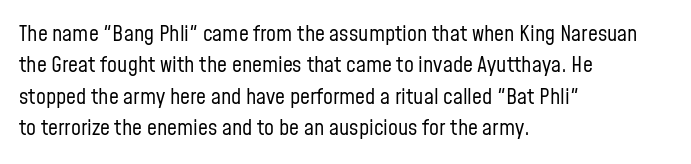
The image shows 22 px text type, upright; set left-aligned, normal line spacing (1.43x), normal letter spacing, not underlined.
